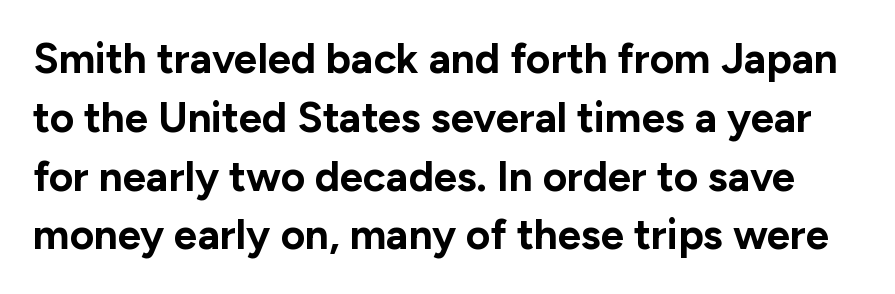
The image shows 42 px bold sans-serif type, upright; set normal line spacing (1.4x), normal letter spacing, not underlined; low stroke contrast and a medium x-height.
